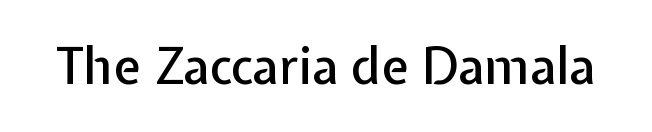
Q: Is the text italic (slanted)? A: No, it is upright.
Q: Is the typeface a serif or a sans-serif typeface? A: Sans-serif.
Q: Is the text underlined? A: No.
Q: Is the spacing between letters normal or unusually wide? A: Normal.
Q: Width (condensed, normal, or wide)? A: Normal.
Q: Stroke contrast? A: Low.
Q: x-height? A: Medium.
Q: Monospaced? A: No.
